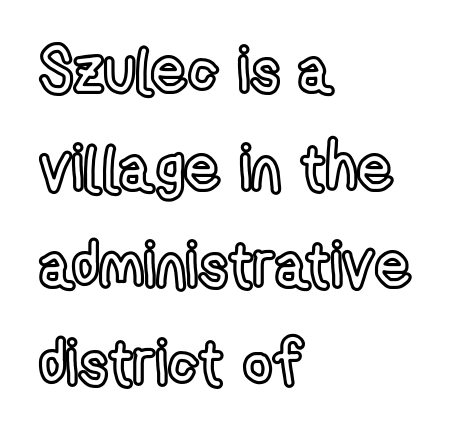
{"italic": "no", "width": "condensed", "x_height": "medium", "monospaced": "no", "underline": "no", "align": "left", "line_spacing": "normal", "line_spacing_ratio": 1.55, "letter_spacing": "normal", "letter_spacing_em": 0.0, "glyph_px": 63}
